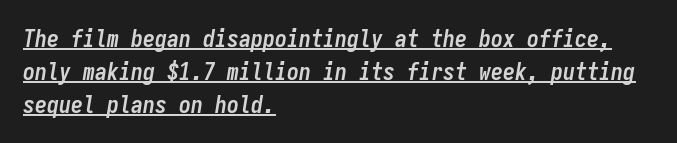
{"italic": "yes", "lean": "right", "slant_degrees": 9, "bold": "yes", "underline": "yes", "align": "left", "line_spacing": "normal", "line_spacing_ratio": 1.37, "letter_spacing": "normal", "letter_spacing_em": 0.0, "glyph_px": 24}
